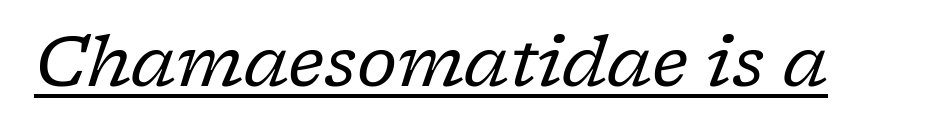
Q: Is the text bold? A: No.
Q: Is the text italic (slanted)? A: Yes, it leans right by about 17 degrees.
Q: Is the typeface a serif or a sans-serif typeface? A: Serif.
Q: Is the text underlined? A: Yes.
Q: Is the spacing between letters normal or unusually wide? A: Normal.
Q: Width (condensed, normal, or wide)? A: Normal.
Q: Stroke contrast? A: Low.
Q: x-height? A: Medium.
Q: Monospaced? A: No.
